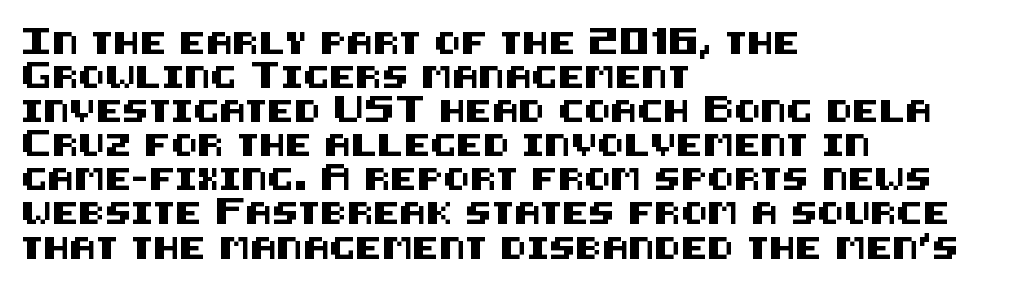
Q: Is the text italic (slanted)? A: No, it is upright.
Q: Is the text underlined? A: No.
Q: How is the paragraph aligned? A: Left-aligned.
Q: Is the spacing between letters normal or unusually wide? A: Normal.
Q: Is the spacing between lines tight, normal or loose? A: Normal.
